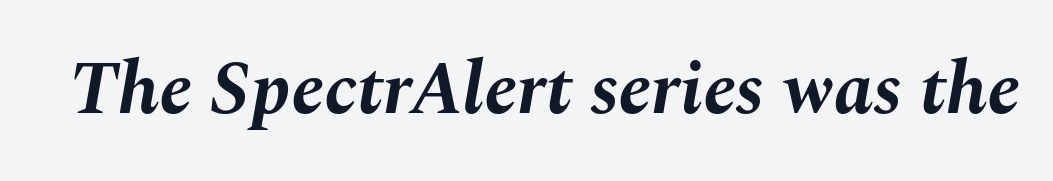
The image shows 75 px bold type, italic (leaning right); set normal letter spacing, not underlined; medium stroke contrast and a medium x-height.
